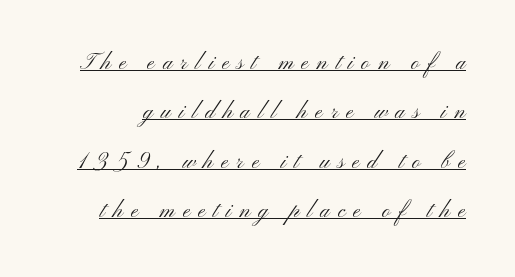
Q: Is the text bold? A: No.
Q: Is the text italic (slanted)? A: Yes.
Q: Is the text underlined? A: Yes.
Q: Is the spacing between letters normal or unusually wide? A: Unusually wide.
Q: Is the spacing between lines tight, normal or loose? A: Loose.
